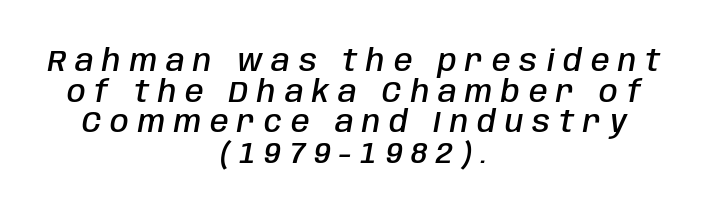
The image shows 30 px semibold, condensed type, italic (leaning right); set centered, tight line spacing (1.02x), unusually wide letter spacing (+0.3 em), not underlined; low stroke contrast and a large x-height.
